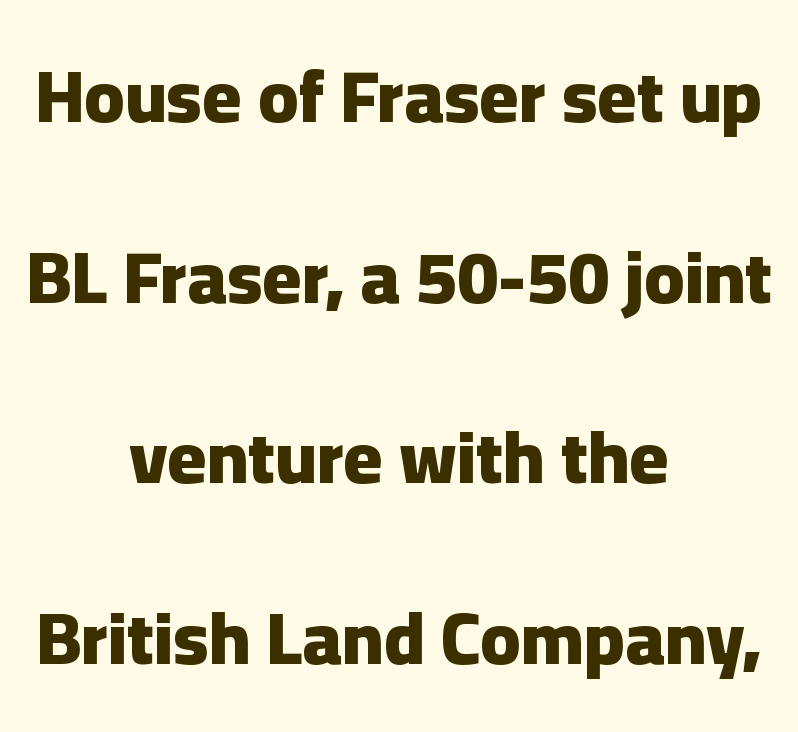
Q: Is the text bold? A: Yes.
Q: Is the text italic (slanted)? A: No, it is upright.
Q: Is the typeface a serif or a sans-serif typeface? A: Sans-serif.
Q: Is the text underlined? A: No.
Q: How is the paragraph aligned? A: Centered.
Q: Is the spacing between letters normal or unusually wide? A: Normal.
Q: Is the spacing between lines tight, normal or loose? A: Loose.
Q: Width (condensed, normal, or wide)? A: Normal.
Q: Stroke contrast? A: Low.
Q: x-height? A: Medium.
Q: Monospaced? A: No.
